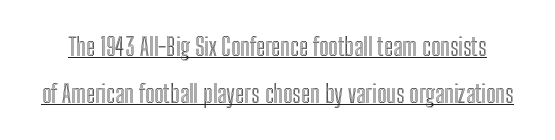
Q: Is the text italic (slanted)? A: No, it is upright.
Q: Is the text underlined? A: Yes.
Q: Is the spacing between letters normal or unusually wide? A: Normal.
